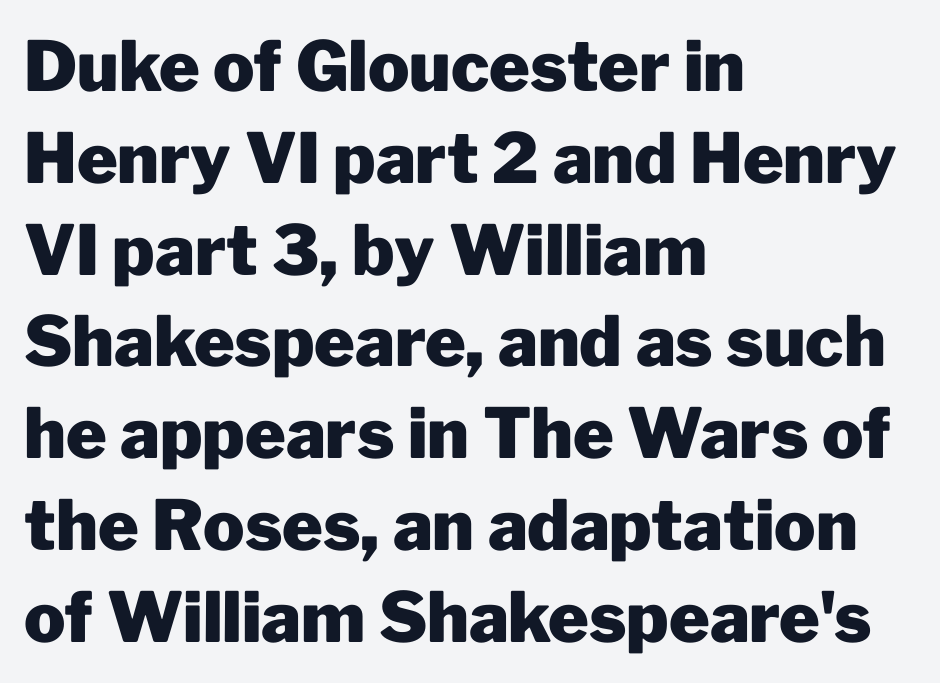
Q: Is the text bold? A: Yes.
Q: Is the text italic (slanted)? A: No, it is upright.
Q: Is the typeface a serif or a sans-serif typeface? A: Sans-serif.
Q: Is the text underlined? A: No.
Q: How is the paragraph aligned? A: Left-aligned.
Q: Is the spacing between letters normal or unusually wide? A: Normal.
Q: Is the spacing between lines tight, normal or loose? A: Normal.
Q: Width (condensed, normal, or wide)? A: Normal.
Q: Stroke contrast? A: Low.
Q: x-height? A: Medium.
Q: Monospaced? A: No.
